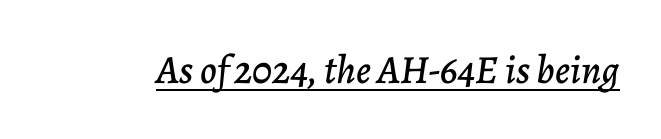
The words here are underlined. A typesetter would call this proportional, since set widths differ per character. When letters slant like this, we call the style italic. Each word holds together tightly as a unit, with standard inter-letter gaps.
